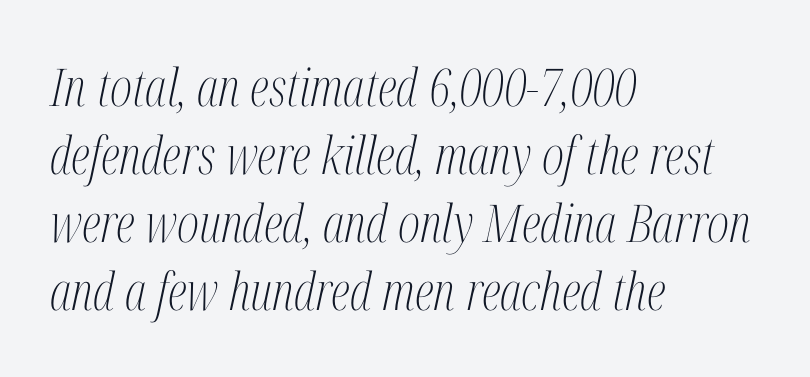
Here the glyphs are tracked normally, forming tight word shapes. The rendering anchors every line to the left-hand side. Glance below the letters and you will spot only blank space. Students, observe: this is what conventionally led text looks like. If you drew a line through each stem, it would be angled.
